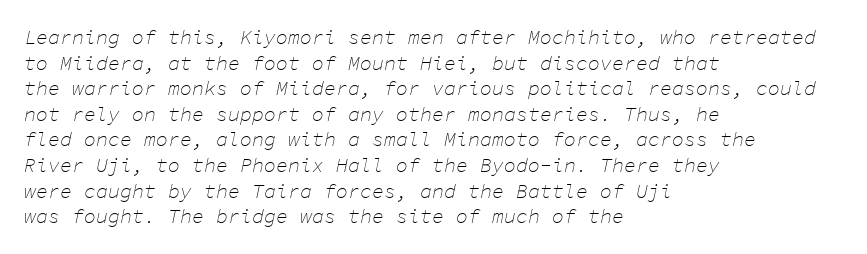
{"italic": "yes", "lean": "right", "slant_degrees": 11, "bold": "no", "underline": "no", "align": "left", "line_spacing": "normal", "line_spacing_ratio": 1.28, "letter_spacing": "normal", "letter_spacing_em": 0.0, "glyph_px": 20}
